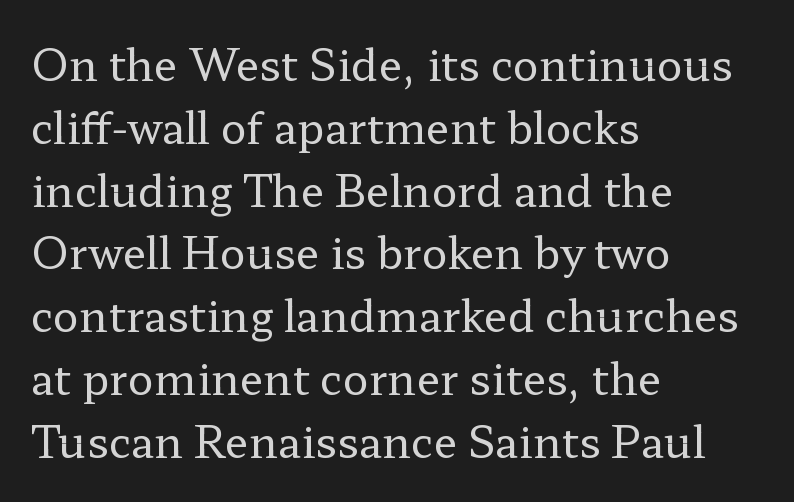
The image shows 43 px regular-weight, wide serif type, upright; set left-aligned, normal line spacing (1.46x), normal letter spacing, not underlined; low stroke contrast and a medium x-height.
